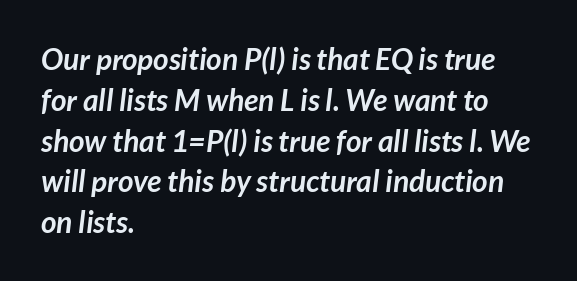
How are the letters spaced? Ordinarily, with no added tracking. A typesetter would call this proportional, since set widths differ per character. Underline: absent. The text was rendered using a sans face with plain stroke endings. These words are printed bold, with thick strokes throughout. Is the block centered? No — it sits flush against the left margin.
